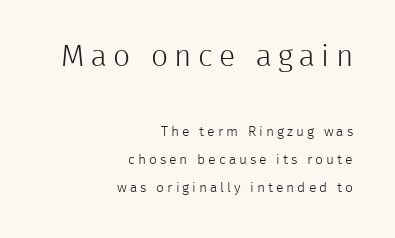
In terms of letterform style, serifs are entirely absent. Note the varied advance widths — an 'i' is clearly narrower than an 'm'. Weight: in the light-to-regular range. It's the straight-up-and-down kind of type.
